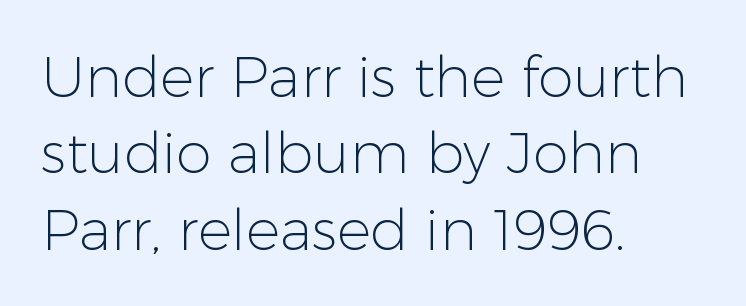
{"serif": "no", "italic": "no", "bold": "no", "weight": "light", "width": "normal", "stroke_contrast": "low", "x_height": "medium", "monospaced": "no", "underline": "no", "align": "left", "line_spacing": "normal", "line_spacing_ratio": 1.34, "letter_spacing": "normal", "letter_spacing_em": 0.0, "glyph_px": 57}
